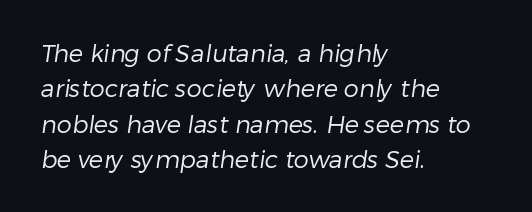
Q: Is the text bold? A: No.
Q: Is the text underlined? A: No.
Q: How is the paragraph aligned? A: Left-aligned.
Q: Is the spacing between letters normal or unusually wide? A: Normal.
Q: Is the spacing between lines tight, normal or loose? A: Normal.
